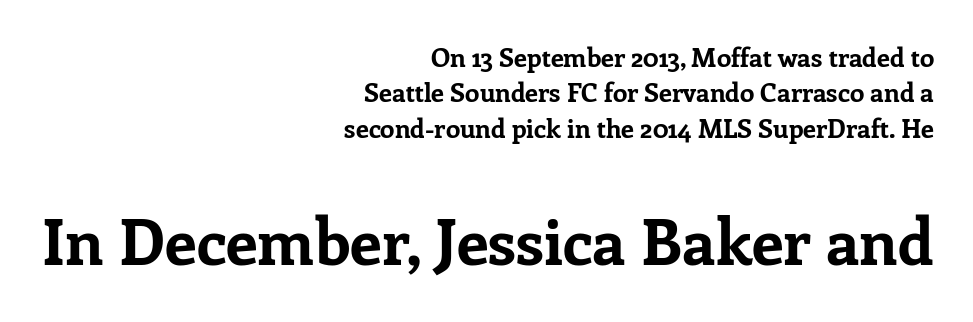
Q: Is the text bold? A: Yes.
Q: Is the text italic (slanted)? A: No, it is upright.
Q: Is the typeface a serif or a sans-serif typeface? A: Serif.
Q: Is the text underlined? A: No.
Q: How is the paragraph aligned? A: Right-aligned.
Q: Is the spacing between letters normal or unusually wide? A: Normal.
Q: Is the spacing between lines tight, normal or loose? A: Normal.
Q: Which block of text is set in a larger size, the first (top) or the second (bottom)? A: The second (bottom) one.
Q: Width (condensed, normal, or wide)? A: Normal.
Q: Stroke contrast? A: Low.
Q: x-height? A: Medium.
Q: Monospaced? A: No.
